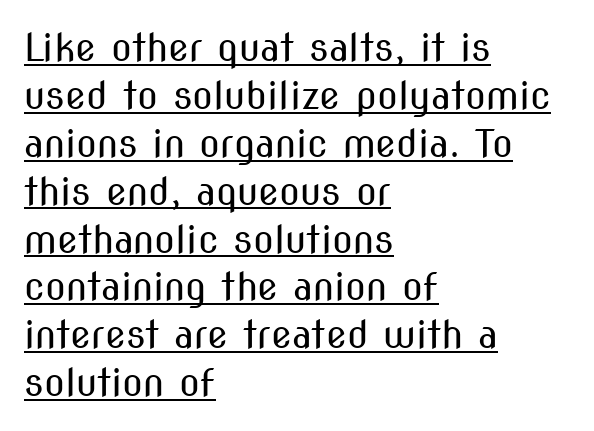
The face used here is a sans, in the tradition of grotesques and geometrics. Think standard paragraph weight, or any step lighter than that. Style check: upright. Spacing verdict: proportional, widths tailored to each character. The compositor pushed each line to the left boundary.
